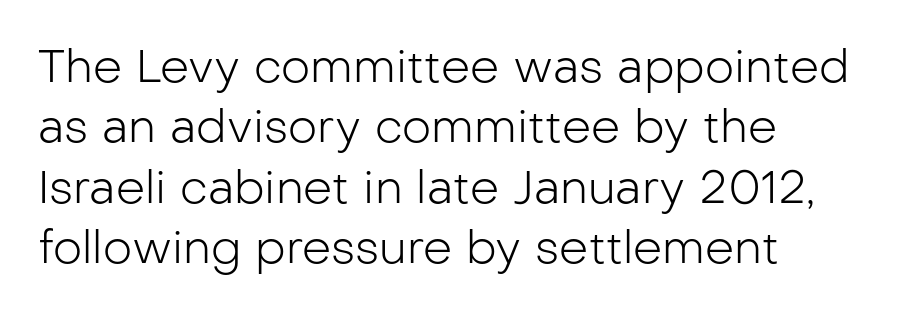
The image shows 46 px light sans-serif type, upright; set left-aligned, normal line spacing (1.31x), normal letter spacing, not underlined; low stroke contrast and a medium x-height.
